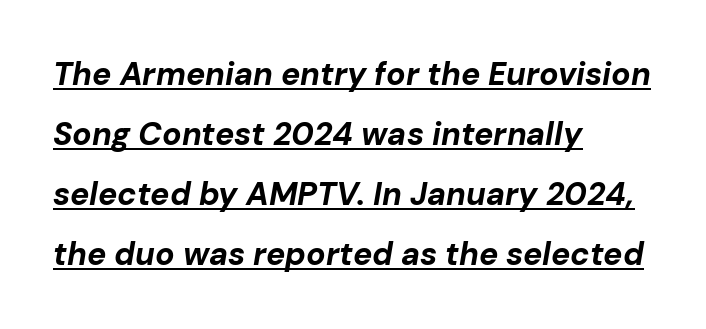
The image shows 32 px bold type, italic (leaning right); set left-aligned, line spacing 1.88x, normal letter spacing, underlined; low stroke contrast and a medium x-height.
